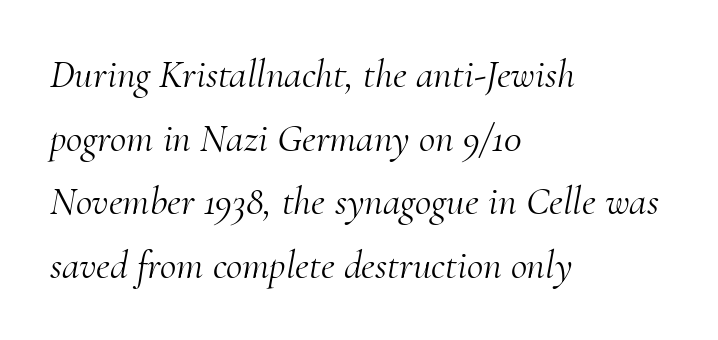
Look at the bottom of the vertical strokes: they flare into serifs here. Inter-character spacing is left at the font's built-in metrics. The characters are drawn with everyday or finer stroke widths. Do the characters align in a grid? No, the font is proportional. Caption: multi-line text, flush left, ragged right.
